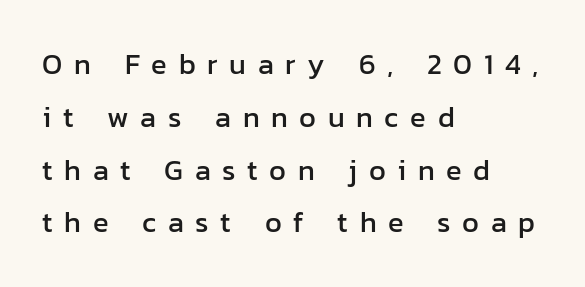
{"serif": "no", "italic": "no", "width": "normal", "stroke_contrast": "low", "x_height": "medium", "monospaced": "no", "underline": "no", "align": "left", "line_spacing_ratio": 1.82, "letter_spacing": "wide", "letter_spacing_em": 0.4, "glyph_px": 29}
